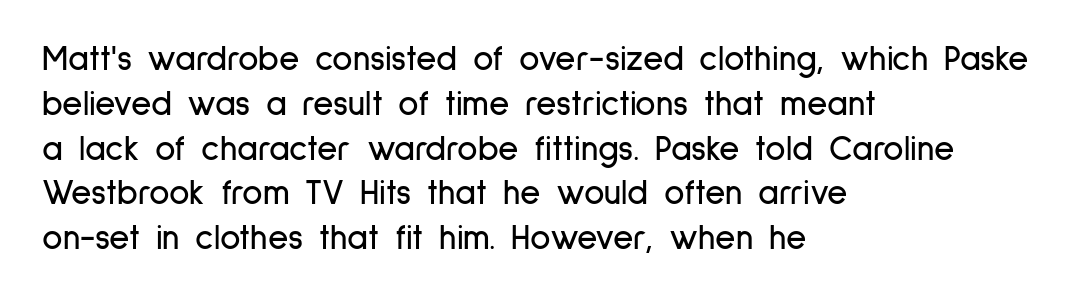
{"serif": "no", "italic": "no", "width": "condensed", "stroke_contrast": "low", "x_height": "medium", "monospaced": "no", "underline": "no", "align": "left", "line_spacing": "normal", "line_spacing_ratio": 1.28, "letter_spacing": "normal", "letter_spacing_em": 0.0, "glyph_px": 35}
